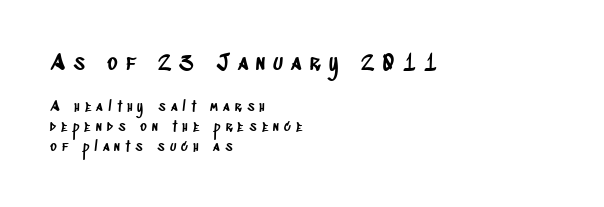
Q: Is the text underlined? A: No.
Q: How is the paragraph aligned? A: Left-aligned.
Q: Is the spacing between letters normal or unusually wide? A: Unusually wide.
Q: Is the spacing between lines tight, normal or loose? A: Normal.
Q: Which block of text is set in a larger size, the first (top) or the second (bottom)? A: The first (top) one.
